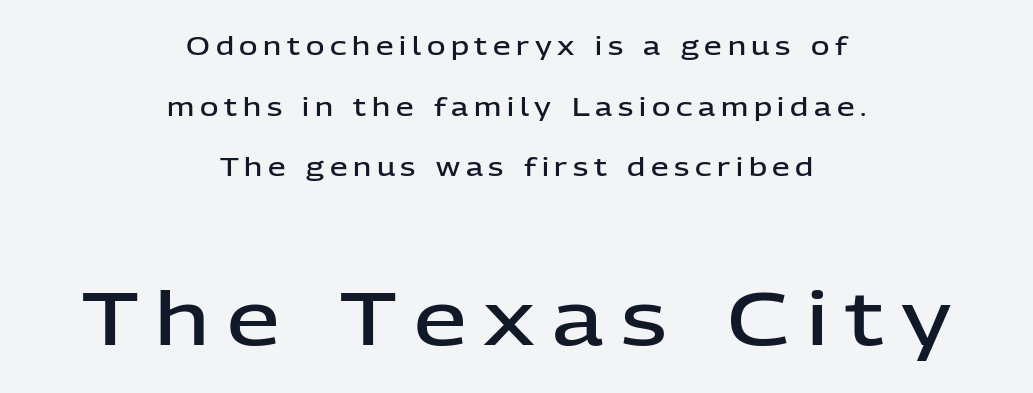
The image shows 75 px semibold sans-serif type, upright; set centered, loose line spacing (2.43x), unusually wide letter spacing (+0.23 em), not underlined; the second (bottom) block is 3.0x larger; low stroke contrast and a medium x-height.
